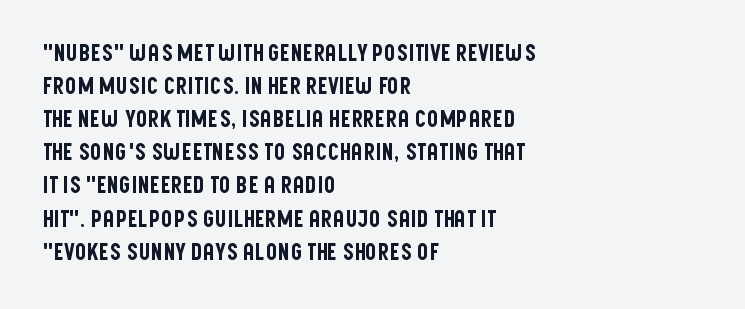
{"italic": "no", "underline": "no", "align": "left", "line_spacing": "normal", "line_spacing_ratio": 1.44, "letter_spacing": "normal", "letter_spacing_em": 0.0, "glyph_px": 23}
